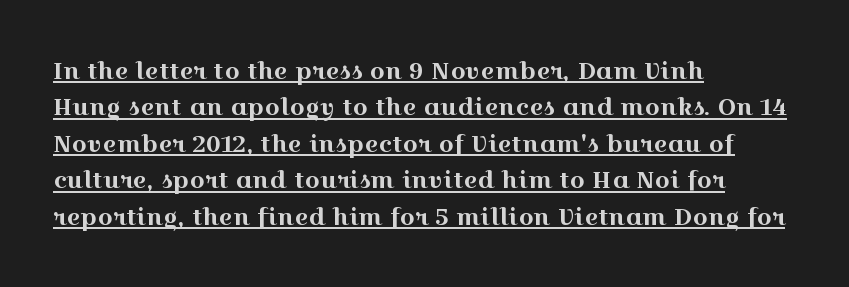
The image shows 24 px text type, upright; set left-aligned, normal line spacing (1.52x), normal letter spacing, underlined.
